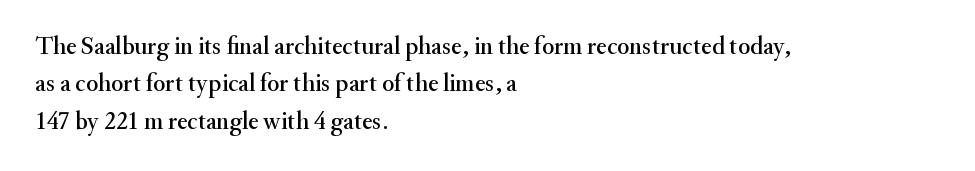
Q: Is the text italic (slanted)? A: No, it is upright.
Q: Is the text underlined? A: No.
Q: How is the paragraph aligned? A: Left-aligned.
Q: Is the spacing between letters normal or unusually wide? A: Normal.
Q: Is the spacing between lines tight, normal or loose? A: Normal.
